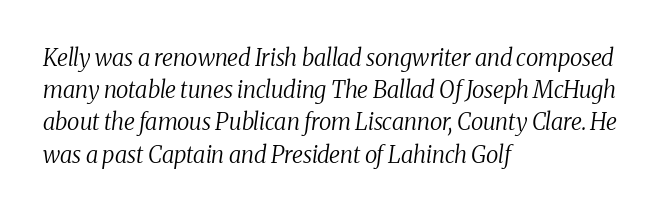
Q: Is the text bold? A: No.
Q: Is the text italic (slanted)? A: Yes, it leans right by about 8 degrees.
Q: Is the text underlined? A: No.
Q: How is the paragraph aligned? A: Left-aligned.
Q: Is the spacing between letters normal or unusually wide? A: Normal.
Q: Is the spacing between lines tight, normal or loose? A: Normal.
